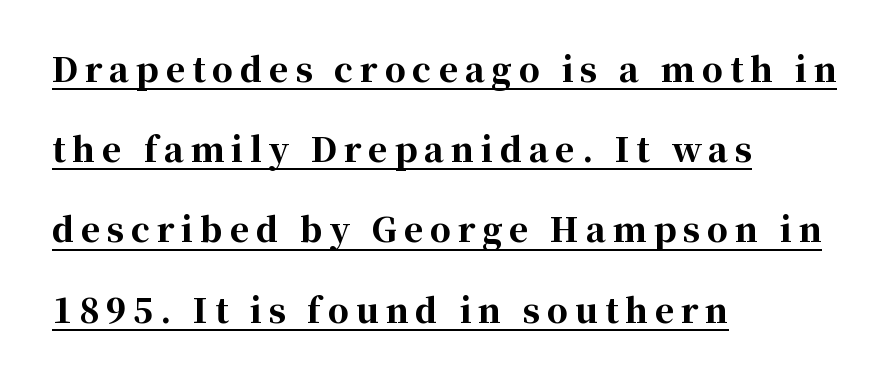
Q: Is the text bold? A: Yes.
Q: Is the text italic (slanted)? A: No, it is upright.
Q: Is the typeface a serif or a sans-serif typeface? A: Serif.
Q: Is the text underlined? A: Yes.
Q: How is the paragraph aligned? A: Left-aligned.
Q: Is the spacing between letters normal or unusually wide? A: Unusually wide.
Q: Is the spacing between lines tight, normal or loose? A: Loose.
Q: Width (condensed, normal, or wide)? A: Normal.
Q: Stroke contrast? A: High.
Q: x-height? A: Medium.
Q: Monospaced? A: No.
